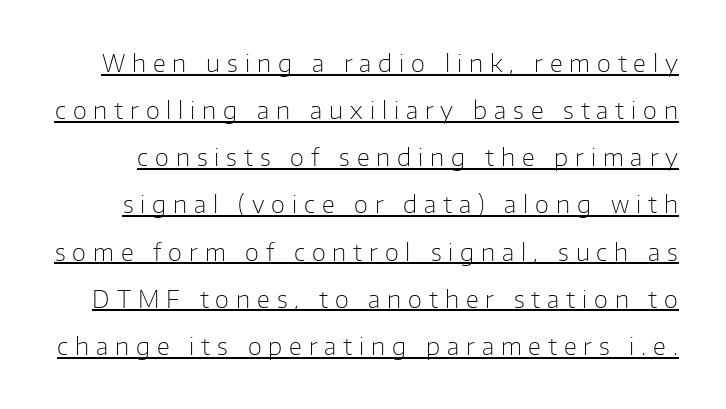
Q: Is the text bold? A: No.
Q: Is the text italic (slanted)? A: No, it is upright.
Q: Is the text underlined? A: Yes.
Q: Is the spacing between letters normal or unusually wide? A: Unusually wide.
Q: Is the spacing between lines tight, normal or loose? A: Loose.
